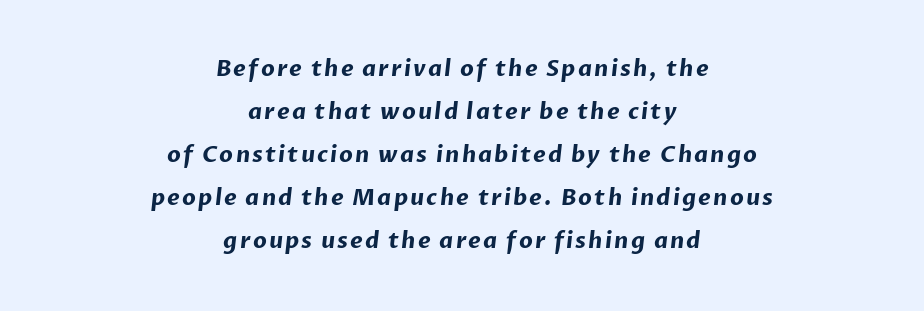
Q: Is the text bold? A: Yes.
Q: Is the text underlined? A: No.
Q: How is the paragraph aligned? A: Centered.
Q: Is the spacing between lines tight, normal or loose? A: Loose.
